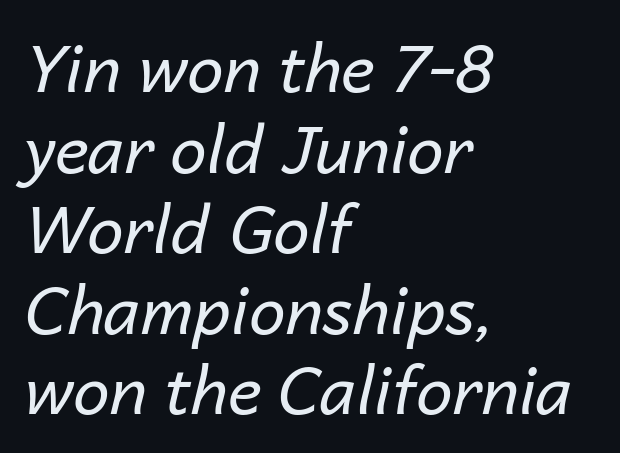
Q: Is the text bold? A: No.
Q: Is the text italic (slanted)? A: Yes, it leans right by about 14 degrees.
Q: Is the text underlined? A: No.
Q: How is the paragraph aligned? A: Left-aligned.
Q: Is the spacing between letters normal or unusually wide? A: Normal.
Q: Width (condensed, normal, or wide)? A: Normal.
Q: Stroke contrast? A: Low.
Q: x-height? A: Medium.
Q: Monospaced? A: No.
